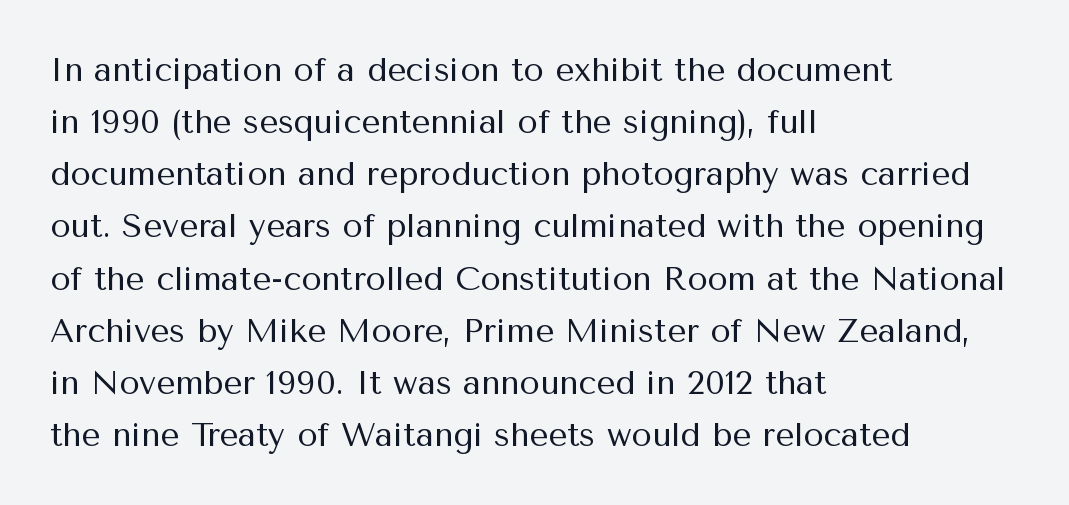
Ordinary non-slanted type is in use. Beneath every word, the page is bare. The face used here is proportionally spaced, like ordinary book or web type. Weight class: somewhere from thin through regular. Leading: standard.
